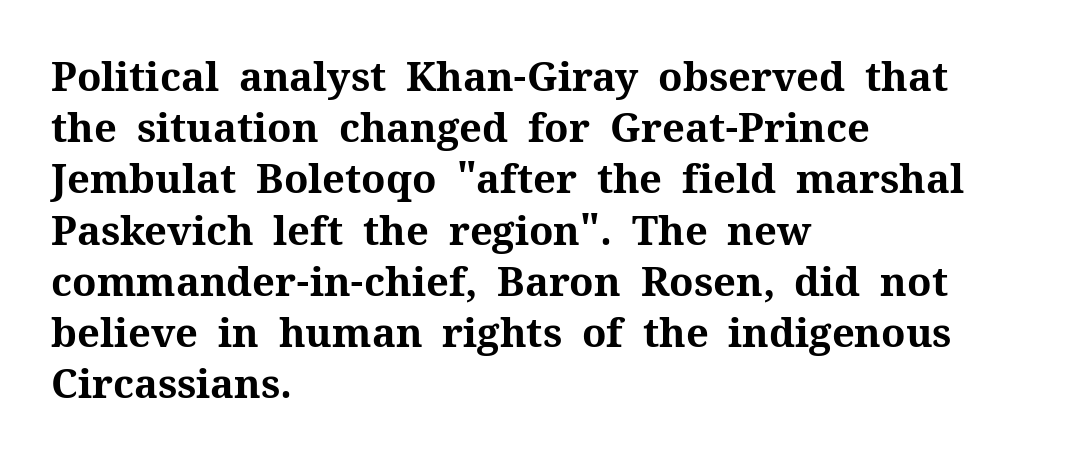
Lines of text with bare space underneath. A typesetter would mark this as roman, not italic. These words are printed bold, with thick strokes throughout. Here the designer chose a conventional face with non-uniform glyph widths. Baseline-to-baseline distance is the conventional proportion of letter height. The typesetter chose a ragged-right arrangement here.
